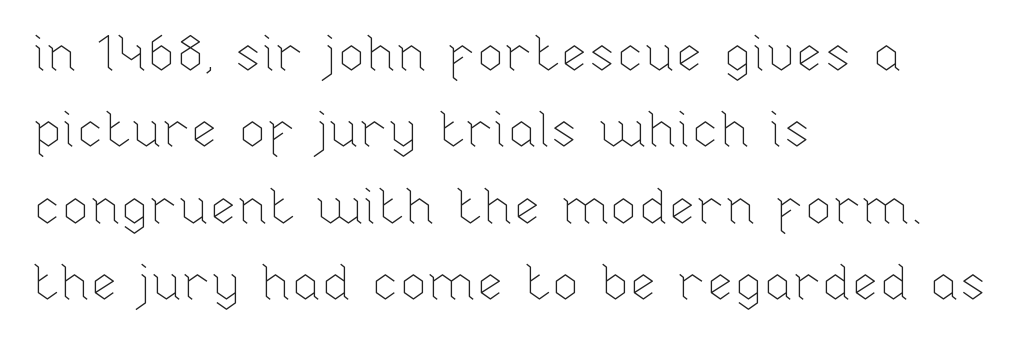
Think standard paragraph weight, or any step lighter than that. This sample uses plain, unmodified letter spacing. The passage shown is typed in a proportional face where columns would drift. Each new line begins a customary step beneath the previous one. The paragraph shown leans on its left margin.
